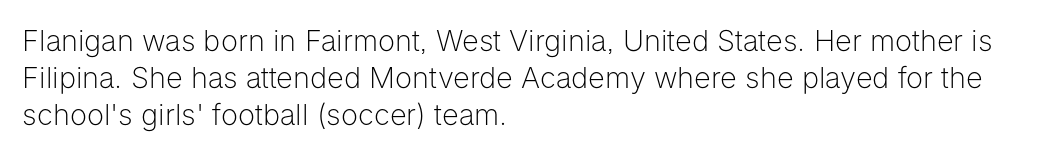
{"serif": "no", "italic": "no", "bold": "no", "weight": "light", "width": "normal", "stroke_contrast": "low", "x_height": "medium", "monospaced": "no", "underline": "no", "align": "left", "line_spacing": "normal", "line_spacing_ratio": 1.27, "letter_spacing": "normal", "letter_spacing_em": 0.0, "glyph_px": 29}
